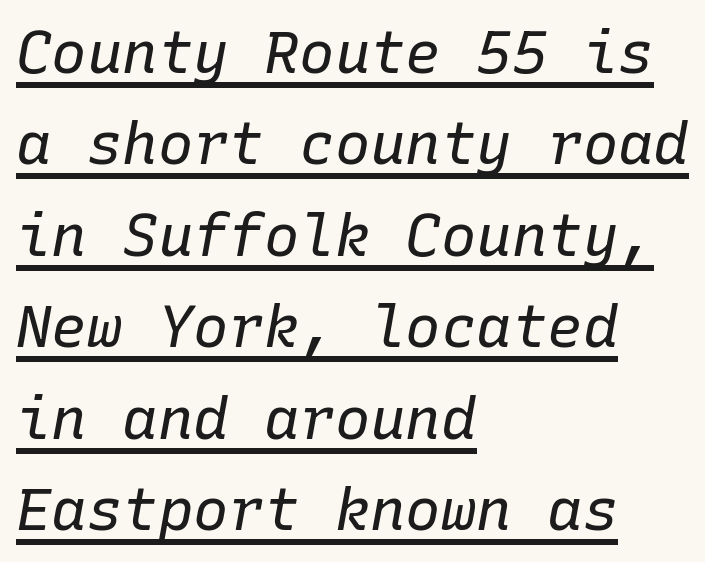
The image shows 59 px regular-weight type, italic (leaning right), monospaced; set left-aligned, normal line spacing (1.55x), normal letter spacing, underlined; low stroke contrast and a medium x-height.
